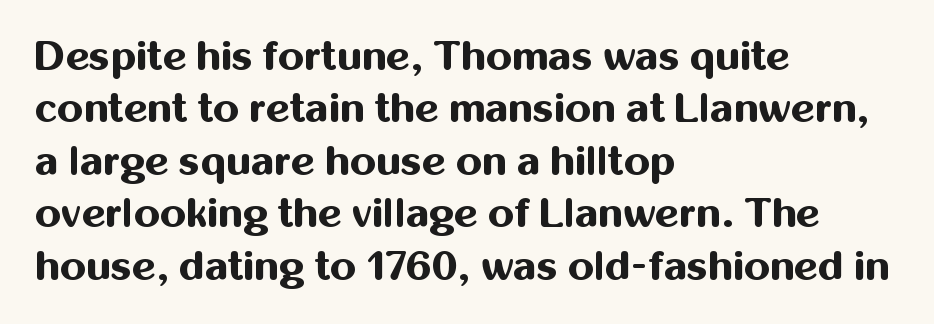
{"serif": "no", "italic": "no", "bold": "yes", "weight": "bold", "width": "normal", "stroke_contrast": "medium", "x_height": "medium", "monospaced": "no", "underline": "no", "align": "left", "line_spacing": "normal", "line_spacing_ratio": 1.28, "letter_spacing": "normal", "letter_spacing_em": 0.0, "glyph_px": 41}
